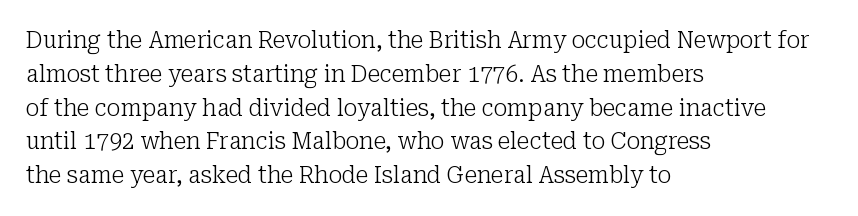
Q: Is the text bold? A: No.
Q: Is the text italic (slanted)? A: No, it is upright.
Q: Is the text underlined? A: No.
Q: How is the paragraph aligned? A: Left-aligned.
Q: Is the spacing between letters normal or unusually wide? A: Normal.
Q: Is the spacing between lines tight, normal or loose? A: Normal.
